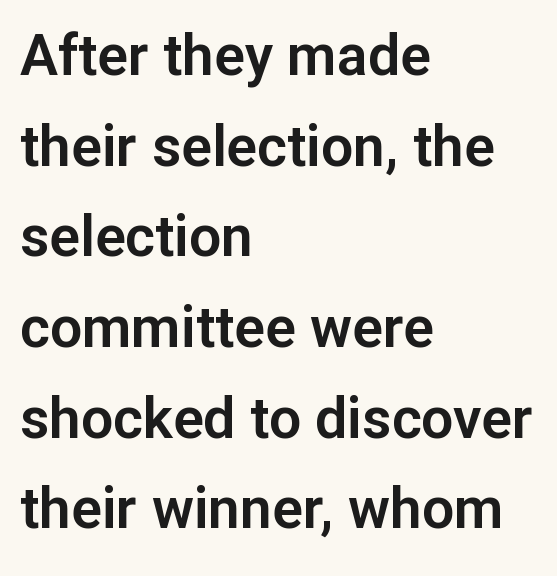
{"serif": "no", "italic": "no", "width": "normal", "stroke_contrast": "low", "x_height": "medium", "monospaced": "no", "underline": "no", "align": "left", "line_spacing": "normal", "line_spacing_ratio": 1.59, "letter_spacing": "normal", "letter_spacing_em": 0.0, "glyph_px": 57}
